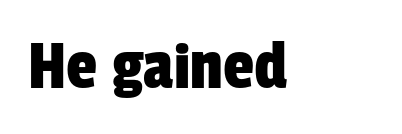
The image shows 70 px condensed sans-serif type; set left-aligned, normal letter spacing, not underlined; low stroke contrast and a medium x-height.
